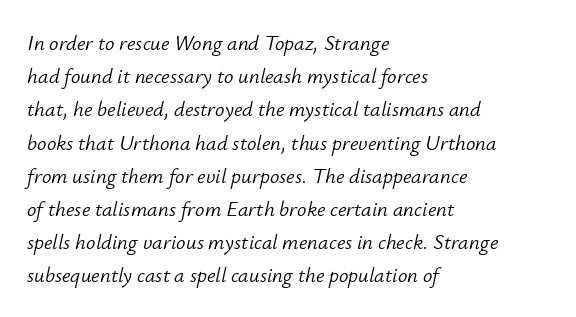
Q: Is the text bold? A: No.
Q: Is the text italic (slanted)? A: Yes, it leans right by about 12 degrees.
Q: Is the text underlined? A: No.
Q: How is the paragraph aligned? A: Left-aligned.
Q: Is the spacing between letters normal or unusually wide? A: Normal.
Q: Is the spacing between lines tight, normal or loose? A: Normal.
